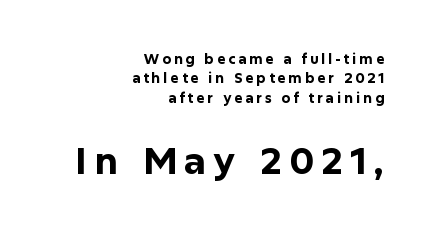
The image shows 37 px bold sans-serif type, upright; set right-aligned, normal line spacing (1.38x), unusually wide letter spacing (+0.2 em), not underlined; the second (bottom) block is 2.64x larger; low stroke contrast and a medium x-height.
